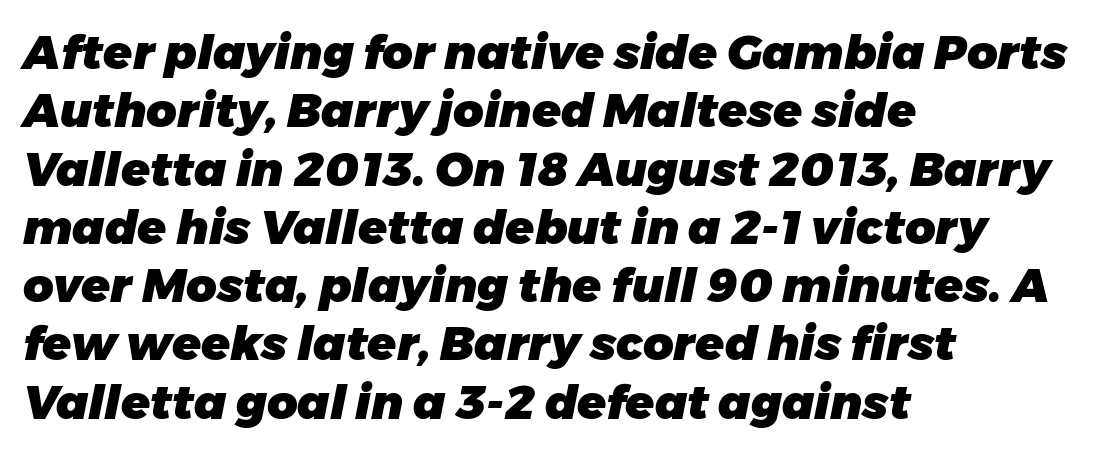
Q: Is the text bold? A: Yes.
Q: Is the text italic (slanted)? A: Yes, it leans right by about 11 degrees.
Q: Is the text underlined? A: No.
Q: How is the paragraph aligned? A: Left-aligned.
Q: Is the spacing between letters normal or unusually wide? A: Normal.
Q: Width (condensed, normal, or wide)? A: Normal.
Q: Stroke contrast? A: Low.
Q: x-height? A: Medium.
Q: Monospaced? A: No.
